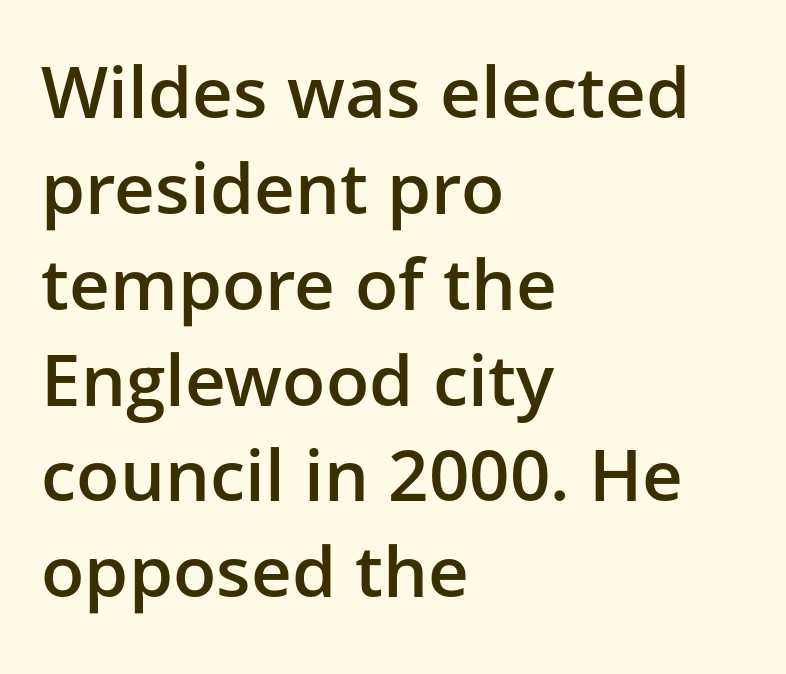
Q: Is the text bold? A: Semi-bold.
Q: Is the text italic (slanted)? A: No, it is upright.
Q: Is the typeface a serif or a sans-serif typeface? A: Sans-serif.
Q: Is the text underlined? A: No.
Q: How is the paragraph aligned? A: Left-aligned.
Q: Is the spacing between letters normal or unusually wide? A: Normal.
Q: Is the spacing between lines tight, normal or loose? A: Normal.
Q: Width (condensed, normal, or wide)? A: Normal.
Q: Stroke contrast? A: Low.
Q: x-height? A: Medium.
Q: Monospaced? A: No.
